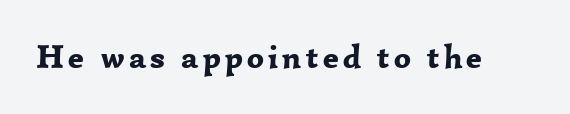
{"serif": "yes", "italic": "no", "bold": "yes", "weight": "bold", "width": "normal", "stroke_contrast": "low", "x_height": "medium", "monospaced": "no", "underline": "no", "glyph_px": 33}
